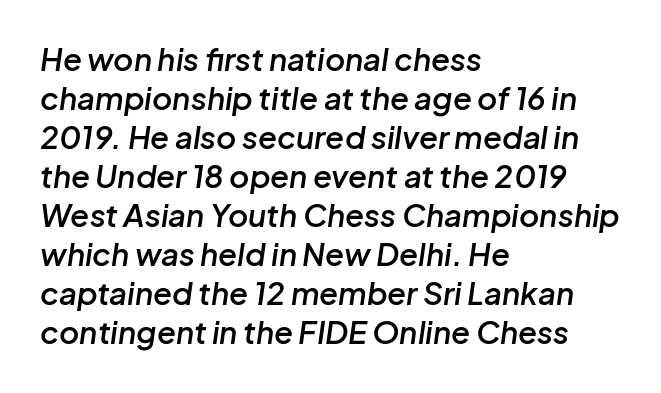
Q: Is the text bold? A: Semi-bold.
Q: Is the text italic (slanted)? A: Yes, it leans right by about 8 degrees.
Q: Is the text underlined? A: No.
Q: How is the paragraph aligned? A: Left-aligned.
Q: Is the spacing between letters normal or unusually wide? A: Normal.
Q: Is the spacing between lines tight, normal or loose? A: Normal.
Q: Width (condensed, normal, or wide)? A: Normal.
Q: Stroke contrast? A: Low.
Q: x-height? A: Medium.
Q: Monospaced? A: No.
